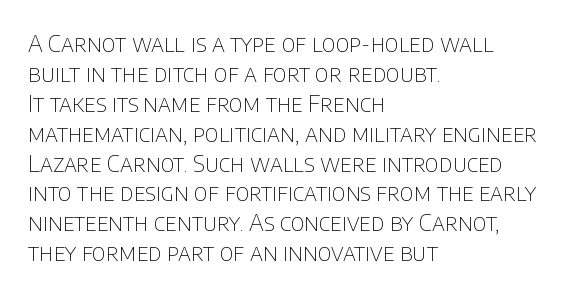
The image shows 23 px text type, upright; set left-aligned, normal line spacing (1.3x), normal letter spacing, not underlined.
